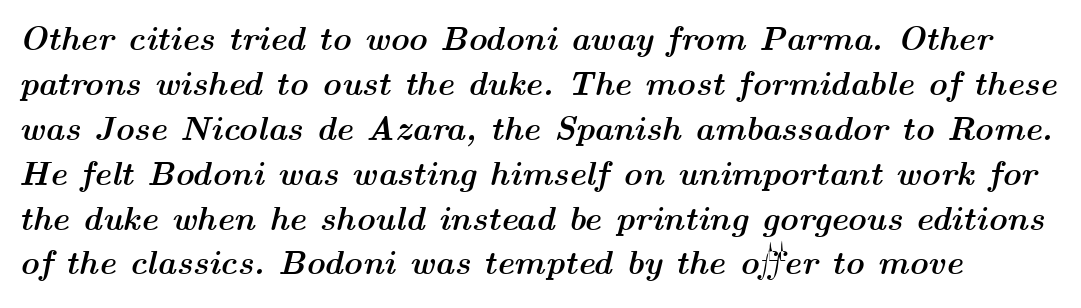
Q: Is the text bold? A: Yes.
Q: Is the text italic (slanted)? A: Yes, it leans right by about 14 degrees.
Q: Is the text underlined? A: No.
Q: Is the spacing between letters normal or unusually wide? A: Normal.
Q: Is the spacing between lines tight, normal or loose? A: Normal.
Q: Width (condensed, normal, or wide)? A: Wide.
Q: Stroke contrast? A: Medium.
Q: x-height? A: Medium.
Q: Monospaced? A: No.
